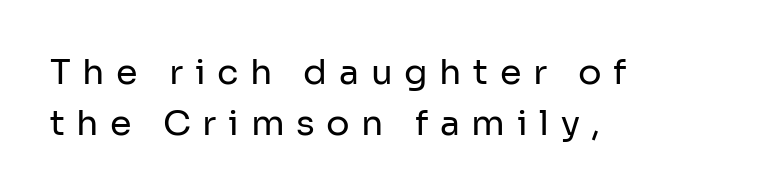
The image shows 35 px regular-weight sans-serif type, upright; set left-aligned, normal line spacing (1.45x), unusually wide letter spacing (+0.33 em), not underlined; low stroke contrast and a medium x-height.
